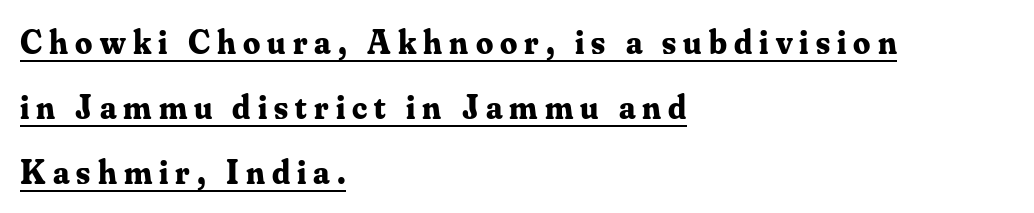
Q: Is the text bold? A: Yes.
Q: Is the text italic (slanted)? A: No, it is upright.
Q: Is the typeface a serif or a sans-serif typeface? A: Serif.
Q: Is the text underlined? A: Yes.
Q: How is the paragraph aligned? A: Left-aligned.
Q: Is the spacing between letters normal or unusually wide? A: Unusually wide.
Q: Is the spacing between lines tight, normal or loose? A: Loose.
Q: Width (condensed, normal, or wide)? A: Normal.
Q: Stroke contrast? A: Medium.
Q: x-height? A: Small.
Q: Monospaced? A: No.
